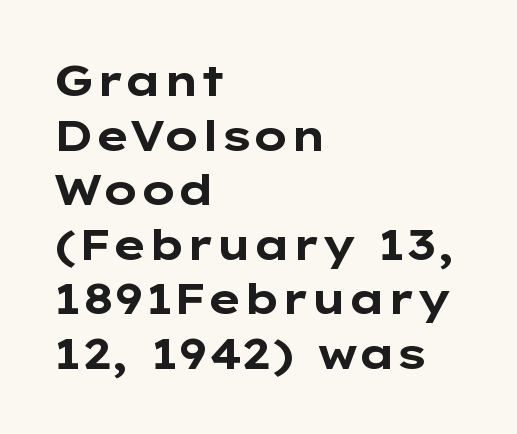
The rendering anchors every line to the left-hand side. This sample has the flowing, uneven cadence of proportional lettering. Summary of vertical rhythm: regular, with standard interline spacing. The strokes are fattened all the way to bold. Descenders hang freely into open space.
